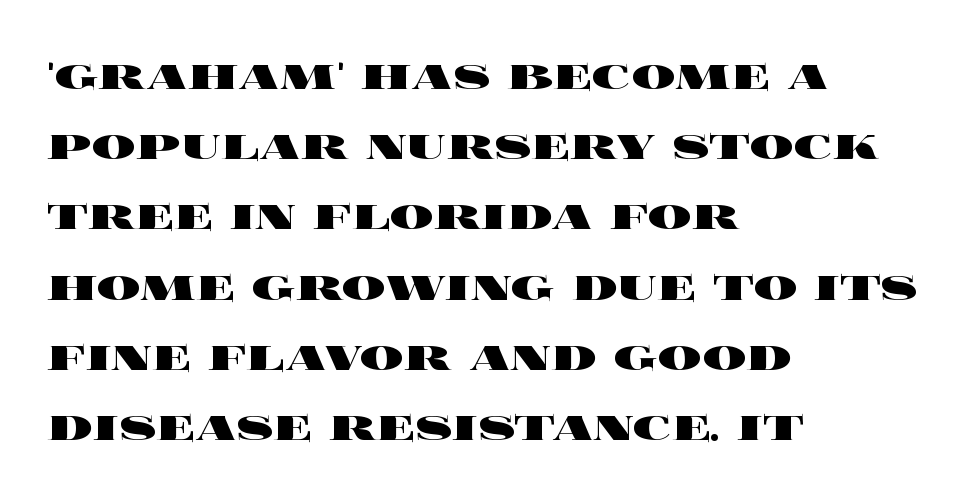
The horizontal fit of the characters is conventional and even. The letters stand upright; this is a roman face. The letters advance in unequal steps, a hallmark of proportional type. The leading is moderate, giving the passage an even texture.
